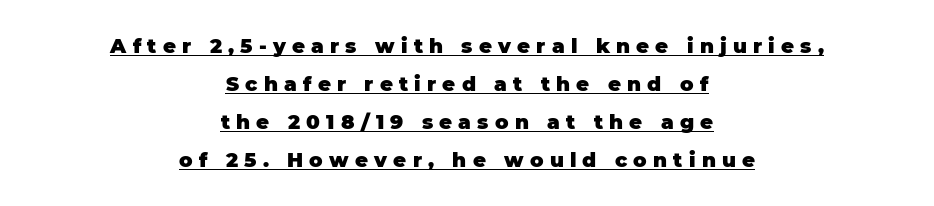
The image shows 20 px bold type, upright; set centered, loose line spacing (1.9x), unusually wide letter spacing (+0.31 em), underlined.
